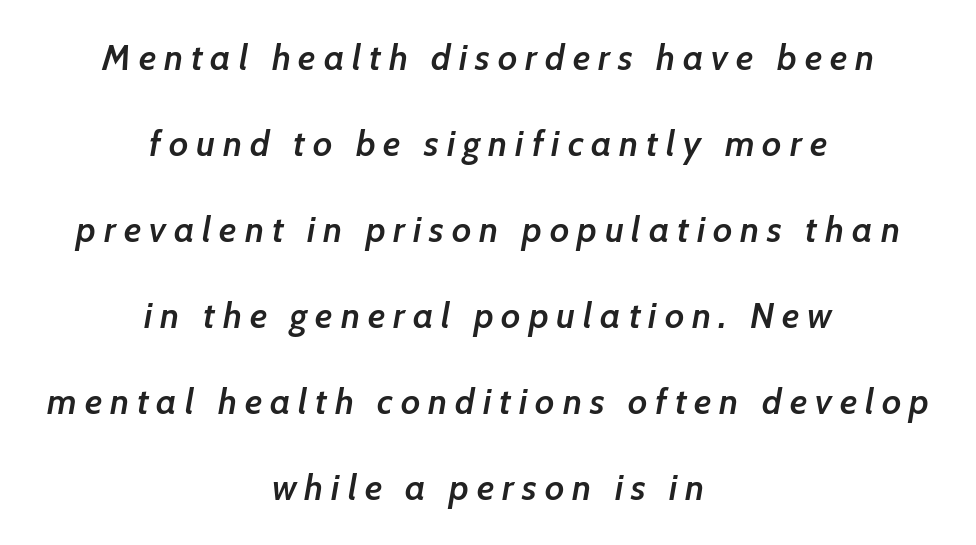
{"italic": "yes", "lean": "right", "slant_degrees": 7, "bold": "semi", "weight": "semibold", "width": "normal", "stroke_contrast": "low", "x_height": "medium", "monospaced": "no", "underline": "no", "align": "center", "line_spacing": "loose", "line_spacing_ratio": 2.39, "letter_spacing": "wide", "letter_spacing_em": 0.22, "glyph_px": 36}
